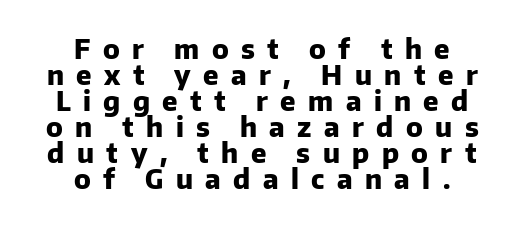
{"italic": "no", "bold": "yes", "underline": "no", "align": "center", "line_spacing": "tight", "line_spacing_ratio": 0.96, "letter_spacing": "wide", "letter_spacing_em": 0.46, "glyph_px": 27}
